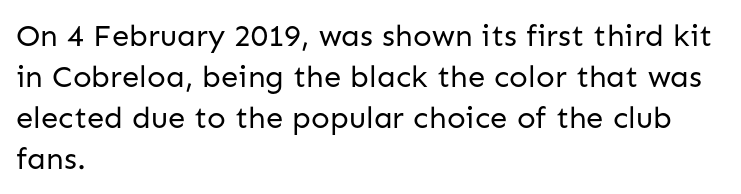
Vertical stems look standard width or narrower in stroke. Spacing verdict: proportional, widths tailored to each character. What stands out about the letter spacing? Nothing — it is the standard amount. This rendering employs a face without finishing strokes, i.e., a sans-serif. The string is rendered with underlining switched off.
